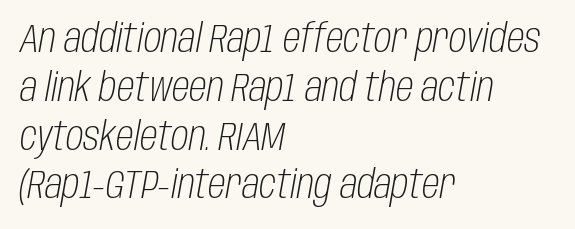
{"italic": "yes", "lean": "right", "slant_degrees": 10, "bold": "no", "weight": "light", "width": "condensed", "stroke_contrast": "low", "x_height": "large", "monospaced": "no", "underline": "no", "align": "left", "line_spacing_ratio": 1.22, "letter_spacing": "normal", "letter_spacing_em": 0.0, "glyph_px": 40}
